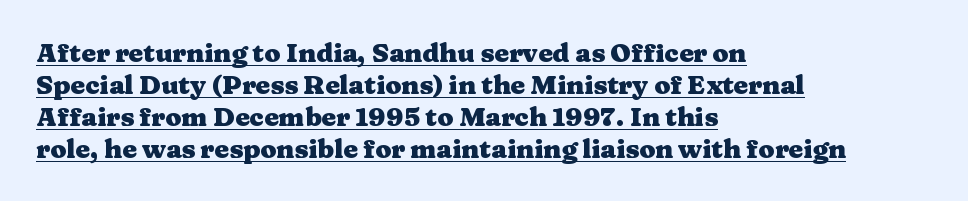
The words here are underlined. Italic: no, the glyphs are upright roman. Caption: multi-line text, flush left, ragged right. Notice how thick the strokes are: this is what a full bold looks like. Standard letterfit; no display-style spreading of the glyphs.
